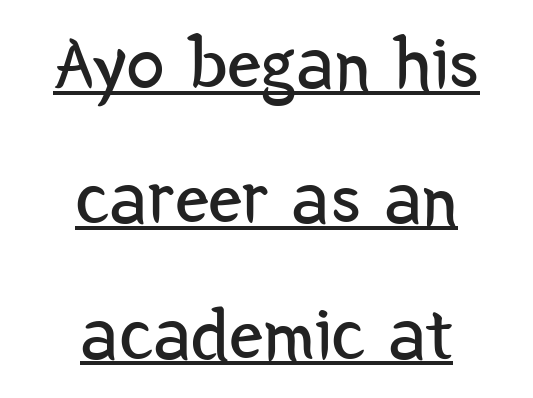
The image shows 76 px regular-weight, condensed sans-serif type, upright; set centered, line spacing 1.78x, normal letter spacing, underlined; low stroke contrast and a medium x-height.
